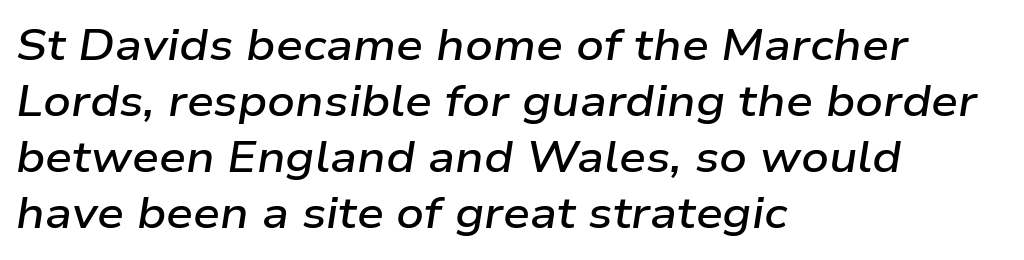
{"italic": "yes", "lean": "right", "slant_degrees": 9, "bold": "semi", "weight": "semibold", "width": "wide", "stroke_contrast": "low", "x_height": "medium", "monospaced": "no", "underline": "no", "align": "left", "line_spacing": "normal", "line_spacing_ratio": 1.3, "letter_spacing": "normal", "letter_spacing_em": 0.0, "glyph_px": 43}
